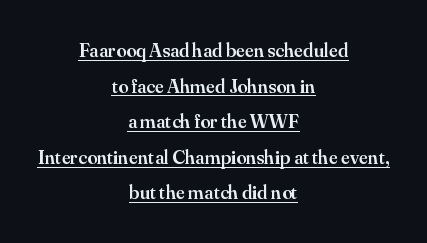
{"italic": "no", "bold": "semi", "underline": "yes", "align": "center", "line_spacing_ratio": 1.78, "letter_spacing": "normal", "letter_spacing_em": 0.0, "glyph_px": 20}
